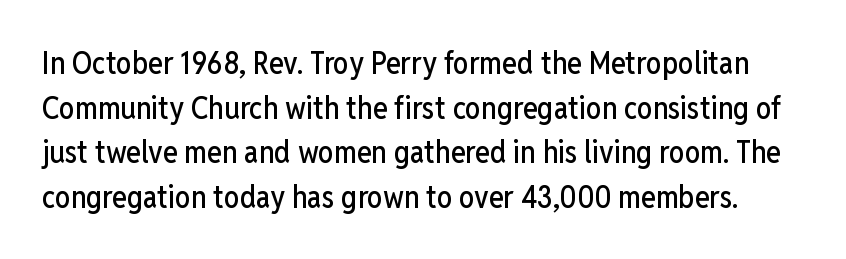
Q: Is the text italic (slanted)? A: No, it is upright.
Q: Is the typeface a serif or a sans-serif typeface? A: Sans-serif.
Q: Is the text underlined? A: No.
Q: Is the spacing between letters normal or unusually wide? A: Normal.
Q: Is the spacing between lines tight, normal or loose? A: Normal.
Q: Width (condensed, normal, or wide)? A: Condensed.
Q: Stroke contrast? A: Low.
Q: x-height? A: Medium.
Q: Monospaced? A: No.
